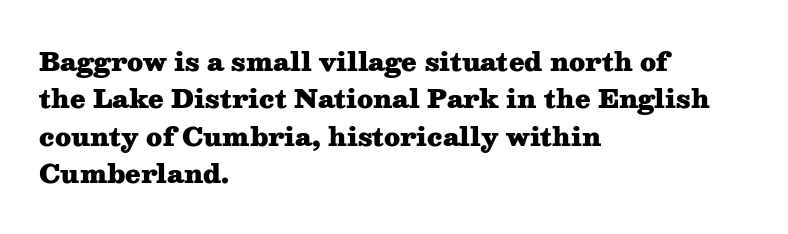
{"italic": "no", "bold": "yes", "underline": "no", "align": "left", "line_spacing": "normal", "line_spacing_ratio": 1.5, "letter_spacing": "normal", "letter_spacing_em": 0.0, "glyph_px": 25}
